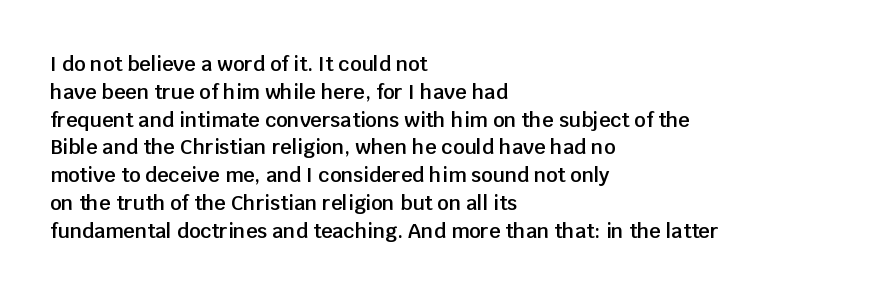
In terms of posture, this sample is upright. A typesetter would call this zero additional tracking. In terms of weight, the rendering is demibold, just under bold. One glance says typical: line gaps are just what's usual. Left-aligned paragraph, ragged on the right.
